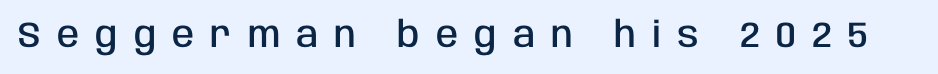
{"serif": "no", "italic": "no", "bold": "semi", "weight": "semibold", "width": "condensed", "stroke_contrast": "low", "x_height": "large", "monospaced": "no", "underline": "no", "letter_spacing": "wide", "letter_spacing_em": 0.45, "glyph_px": 36}
